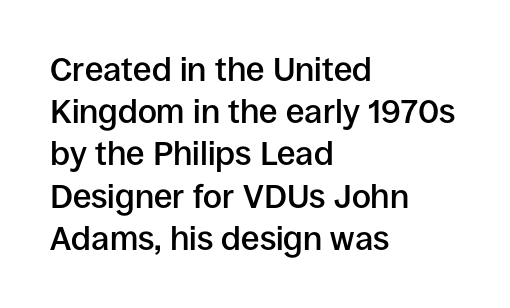
The image shows 33 px semibold sans-serif type, upright; set left-aligned, normal line spacing (1.28x), normal letter spacing, not underlined; low stroke contrast and a large x-height.
